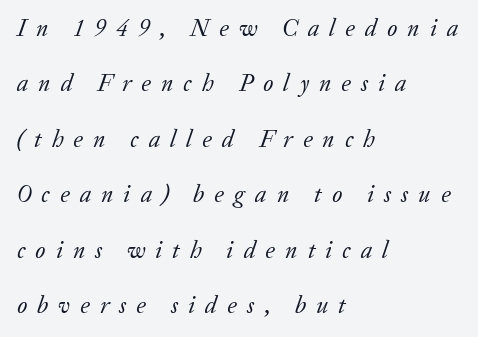
Q: Is the text bold? A: No.
Q: Is the text italic (slanted)? A: Yes, it leans right by about 20 degrees.
Q: Is the text underlined? A: No.
Q: How is the paragraph aligned? A: Left-aligned.
Q: Is the spacing between letters normal or unusually wide? A: Unusually wide.
Q: Is the spacing between lines tight, normal or loose? A: Loose.
